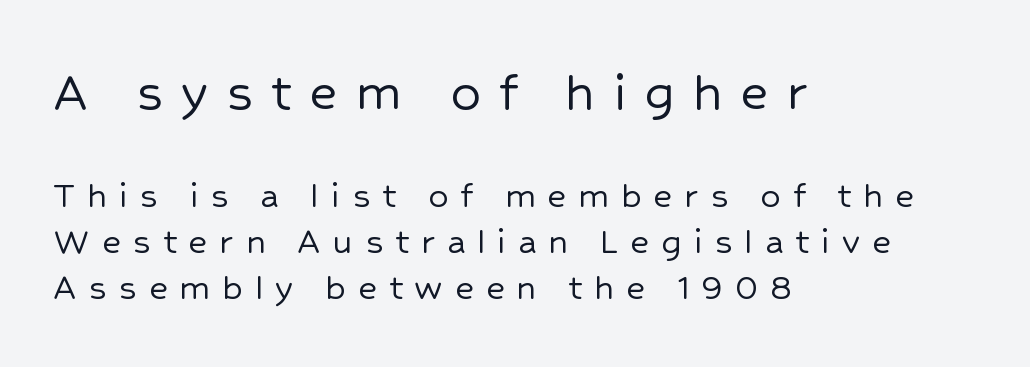
The image shows 60 px sans-serif type, upright; set left-aligned, tight line spacing (1.14x), unusually wide letter spacing (+0.3 em), not underlined; the first (top) block is 1.5x larger; low stroke contrast and a medium x-height.
